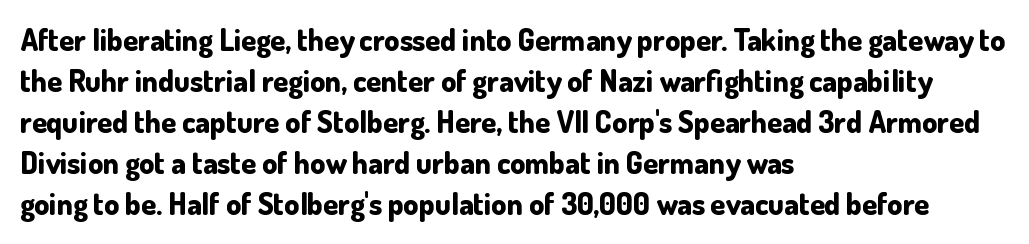
The image shows 30 px bold sans-serif type, upright; set left-aligned, normal line spacing (1.37x), normal letter spacing, not underlined; low stroke contrast and a small x-height.
